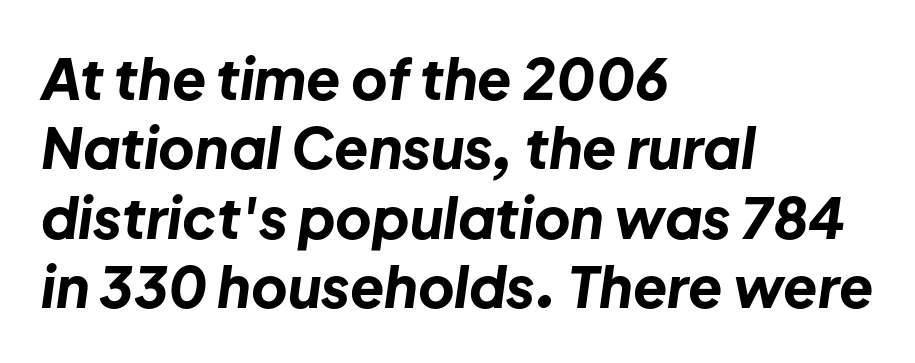
The image shows 56 px bold type, italic (leaning right); set left-aligned, line spacing 1.24x, normal letter spacing, not underlined; low stroke contrast and a medium x-height.
